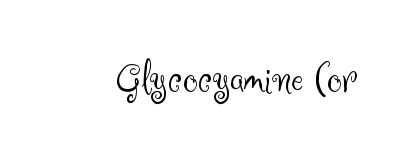
{"serif": "no", "italic": "no", "bold": "no", "weight": "light", "width": "normal", "stroke_contrast": "medium", "x_height": "small", "monospaced": "no", "underline": "no", "letter_spacing": "normal", "letter_spacing_em": 0.0, "glyph_px": 45}
